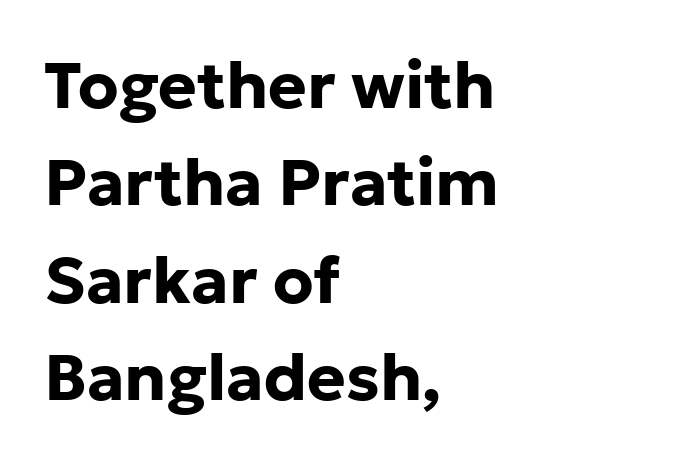
It's the straight-up-and-down kind of type. Caption: multi-line text, flush left, ragged right. Clear beneath every line of the passage. Strong, thick strokes mark this as bold type. Compared with typical paragraphs, the rows here are spaced about the same. Think of a printed novel: that variable character pitch is what you see here.
